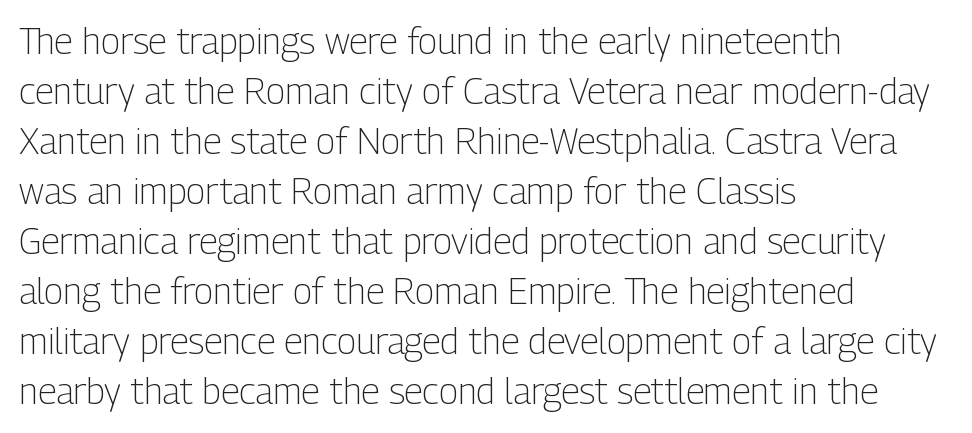
{"serif": "no", "italic": "no", "bold": "no", "weight": "light", "width": "condensed", "stroke_contrast": "low", "x_height": "medium", "monospaced": "no", "underline": "no", "align": "left", "line_spacing": "normal", "line_spacing_ratio": 1.39, "letter_spacing": "normal", "letter_spacing_em": 0.0, "glyph_px": 36}
